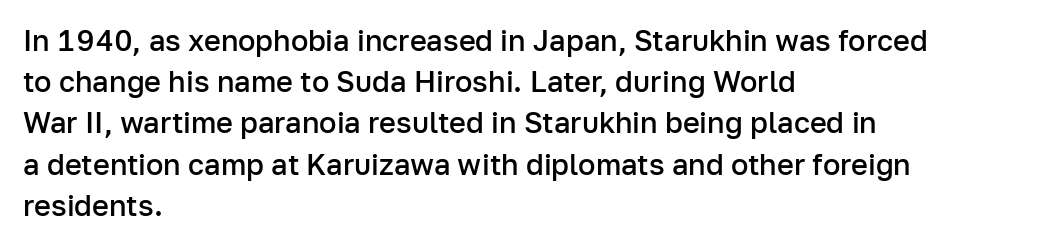
Weight: semibold (demi). The paragraph shown leans on its left margin. Is there much room between lines? A standard amount, neither cramped nor airy. The tracking reads as untouched default to a designer's eye. This sample has the flowing, uneven cadence of proportional lettering. This is roman type, the default non-slanted kind.
